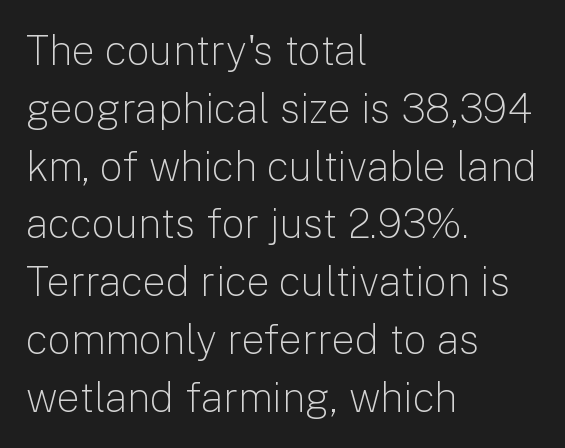
{"serif": "no", "italic": "no", "bold": "no", "weight": "light", "width": "normal", "stroke_contrast": "low", "x_height": "medium", "monospaced": "no", "underline": "no", "align": "left", "line_spacing": "normal", "line_spacing_ratio": 1.41, "letter_spacing": "normal", "letter_spacing_em": 0.0, "glyph_px": 41}
